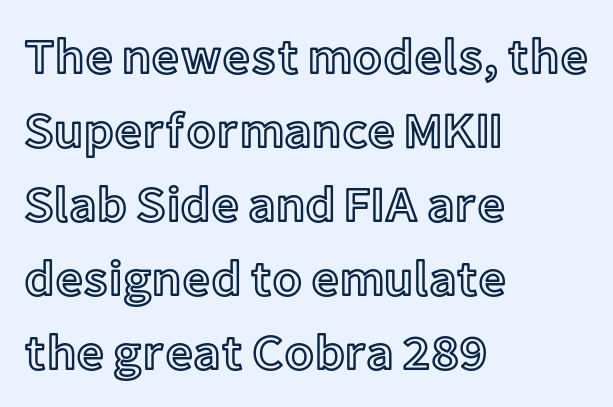
The lines sit at an ordinary, default distance from one another. Bare-footed words on every line. Think of a printed novel: that variable character pitch is what you see here. The typography opts for an upright posture over an oblique one. Horizontally, the lines are justified to the leading edge only.
